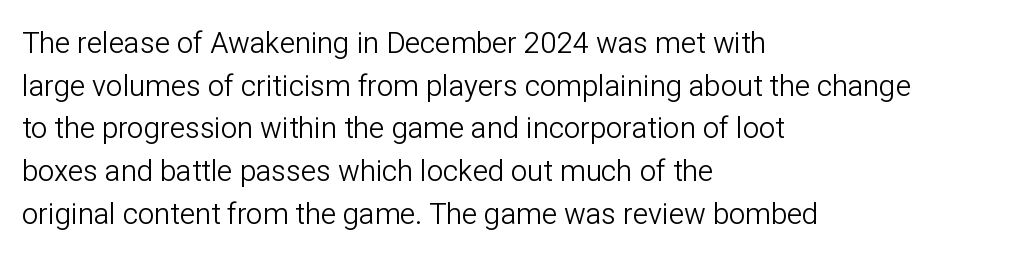
Q: Is the text bold? A: No.
Q: Is the text italic (slanted)? A: No, it is upright.
Q: Is the typeface a serif or a sans-serif typeface? A: Sans-serif.
Q: Is the text underlined? A: No.
Q: How is the paragraph aligned? A: Left-aligned.
Q: Is the spacing between letters normal or unusually wide? A: Normal.
Q: Is the spacing between lines tight, normal or loose? A: Normal.
Q: Width (condensed, normal, or wide)? A: Normal.
Q: Stroke contrast? A: Low.
Q: x-height? A: Medium.
Q: Monospaced? A: No.
